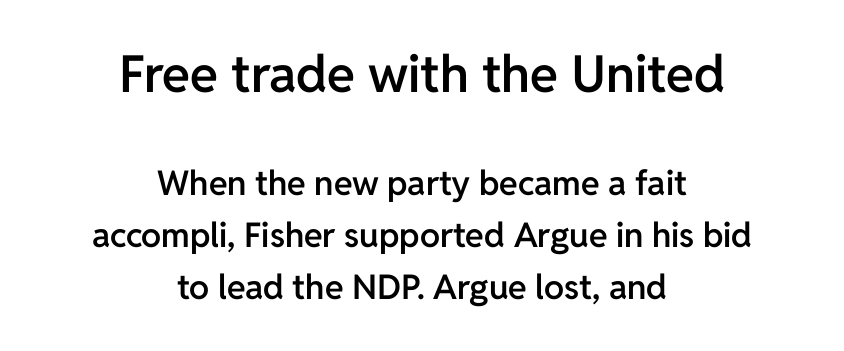
Q: Is the text bold? A: Semi-bold.
Q: Is the text italic (slanted)? A: No, it is upright.
Q: Is the typeface a serif or a sans-serif typeface? A: Sans-serif.
Q: Is the text underlined? A: No.
Q: How is the paragraph aligned? A: Centered.
Q: Is the spacing between letters normal or unusually wide? A: Normal.
Q: Is the spacing between lines tight, normal or loose? A: Normal.
Q: Which block of text is set in a larger size, the first (top) or the second (bottom)? A: The first (top) one.
Q: Width (condensed, normal, or wide)? A: Normal.
Q: Stroke contrast? A: Low.
Q: x-height? A: Medium.
Q: Monospaced? A: No.
